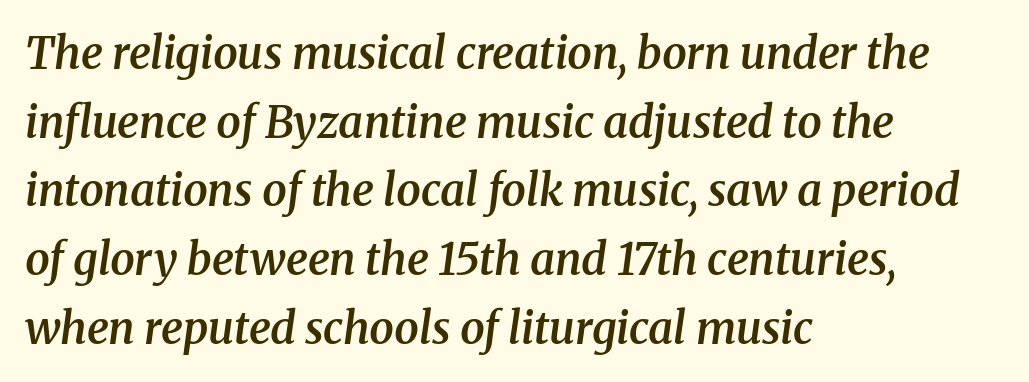
The image shows 44 px semibold serif type, italic (leaning right); set left-aligned, normal line spacing (1.56x), normal letter spacing, not underlined; medium stroke contrast and a medium x-height.
